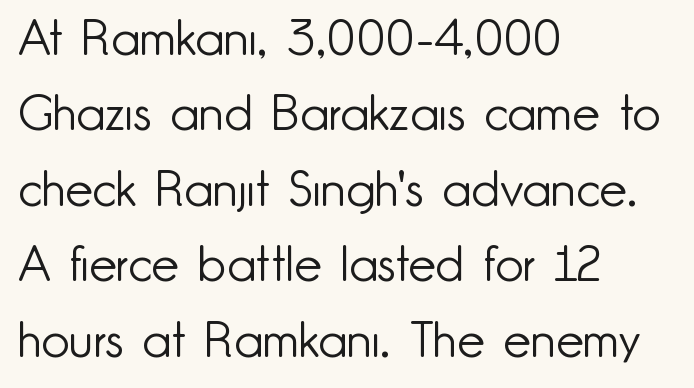
This sample is left-justified, so line endings fall wherever the words run out. The lettering holds an erect, upright posture throughout. These lines sit exactly where default settings would place them. You can tell from the bare stems that sans-serif type was used. The letterforms sit at book weight or below.
